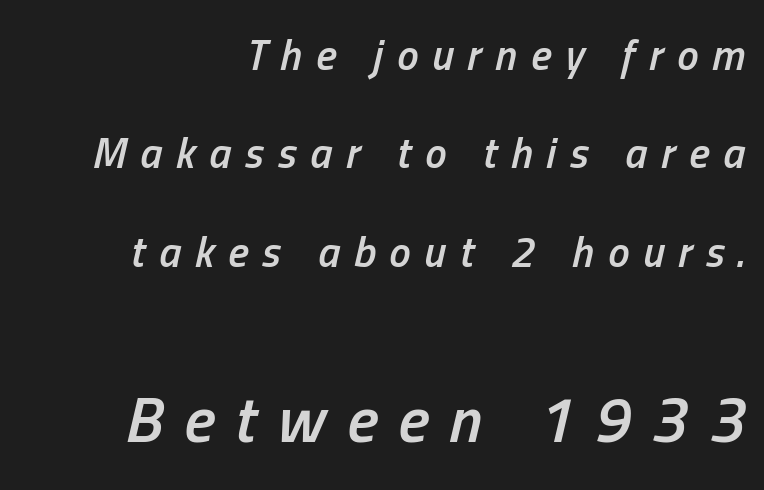
Look at the stroke-to-counter ratio: somewhat heavy, a semibold. Looks like regular typesetting: each glyph gets only the width it needs. The glyphs look as if they've been sheared to an angle. Words appear elongated and porous because spacing is wide. The typesetter chose a ragged-left arrangement here. The face used here appears at its bigger size in the lower chunk.
